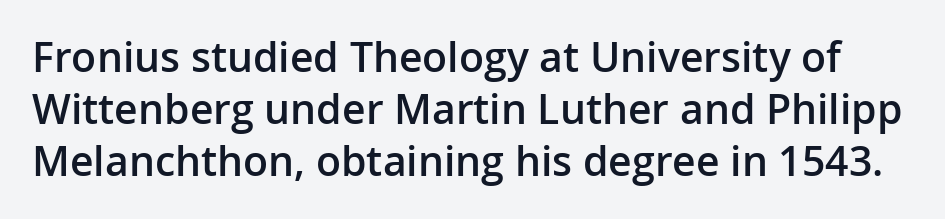
{"serif": "no", "italic": "no", "bold": "semi", "weight": "semibold", "width": "normal", "stroke_contrast": "low", "x_height": "medium", "monospaced": "no", "underline": "no", "line_spacing": "normal", "line_spacing_ratio": 1.27, "letter_spacing": "normal", "letter_spacing_em": 0.0, "glyph_px": 41}
